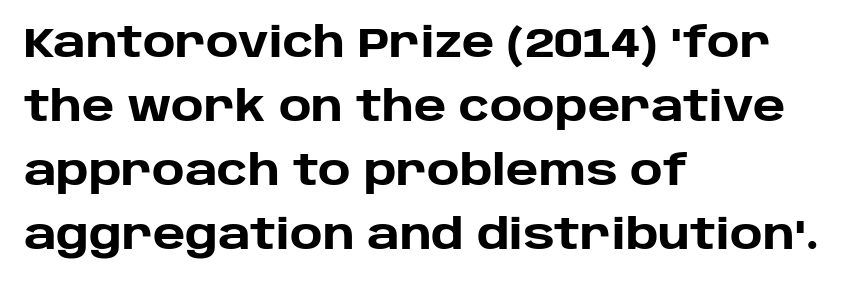
Q: Is the text bold? A: Yes.
Q: Is the text italic (slanted)? A: No, it is upright.
Q: Is the typeface a serif or a sans-serif typeface? A: Sans-serif.
Q: Is the text underlined? A: No.
Q: How is the paragraph aligned? A: Left-aligned.
Q: Is the spacing between letters normal or unusually wide? A: Normal.
Q: Is the spacing between lines tight, normal or loose? A: Normal.
Q: Width (condensed, normal, or wide)? A: Normal.
Q: Stroke contrast? A: Low.
Q: x-height? A: Large.
Q: Monospaced? A: No.
